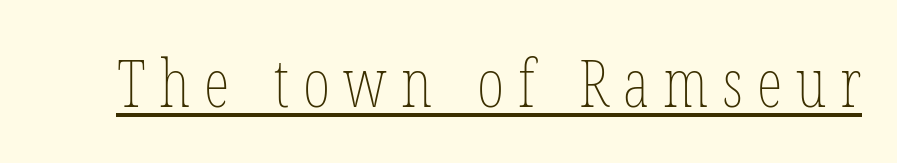
{"italic": "no", "bold": "no", "weight": "thin", "width": "condensed", "stroke_contrast": "low", "x_height": "medium", "monospaced": "no", "underline": "yes", "letter_spacing": "wide", "letter_spacing_em": 0.21, "glyph_px": 66}
